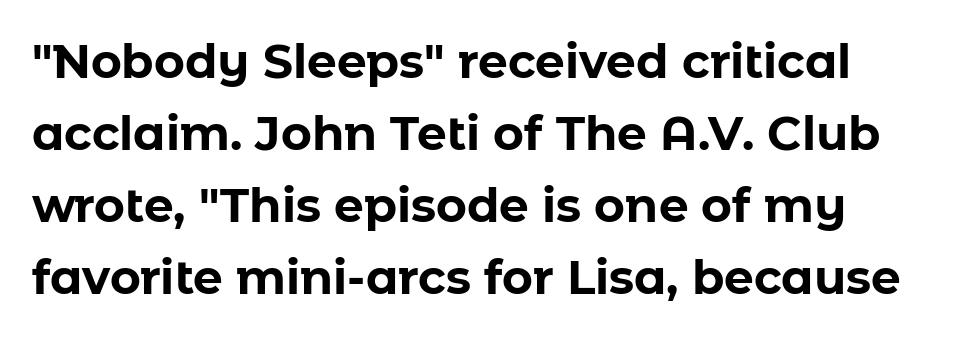
The image shows 47 px bold sans-serif type, upright; set left-aligned, normal line spacing (1.53x), normal letter spacing, not underlined; low stroke contrast and a medium x-height.
